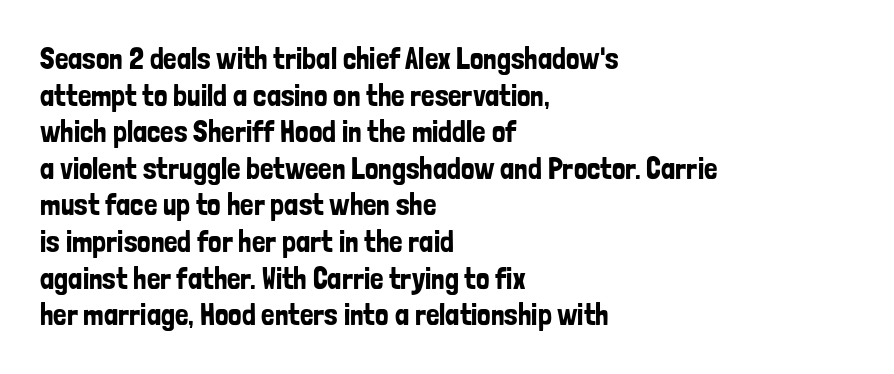
Q: Is the text italic (slanted)? A: No, it is upright.
Q: Is the typeface a serif or a sans-serif typeface? A: Sans-serif.
Q: Is the text underlined? A: No.
Q: How is the paragraph aligned? A: Left-aligned.
Q: Is the spacing between letters normal or unusually wide? A: Normal.
Q: Width (condensed, normal, or wide)? A: Condensed.
Q: Stroke contrast? A: Low.
Q: x-height? A: Medium.
Q: Monospaced? A: No.
